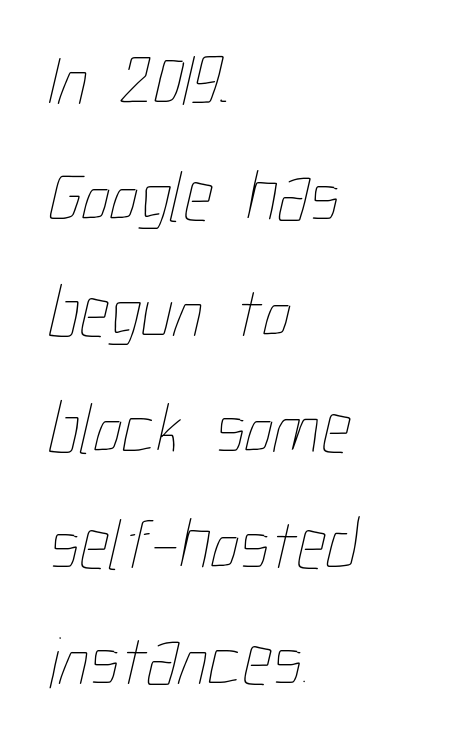
Q: Is the text bold? A: No.
Q: Is the text underlined? A: No.
Q: How is the paragraph aligned? A: Left-aligned.
Q: Is the spacing between letters normal or unusually wide? A: Normal.
Q: Is the spacing between lines tight, normal or loose? A: Normal.
Q: Width (condensed, normal, or wide)? A: Condensed.
Q: Stroke contrast? A: Low.
Q: x-height? A: Medium.
Q: Monospaced? A: No.
